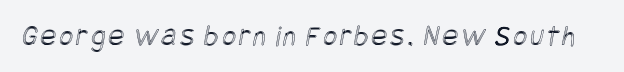
{"width": "condensed", "x_height": "large", "underline": "no", "glyph_px": 30}
